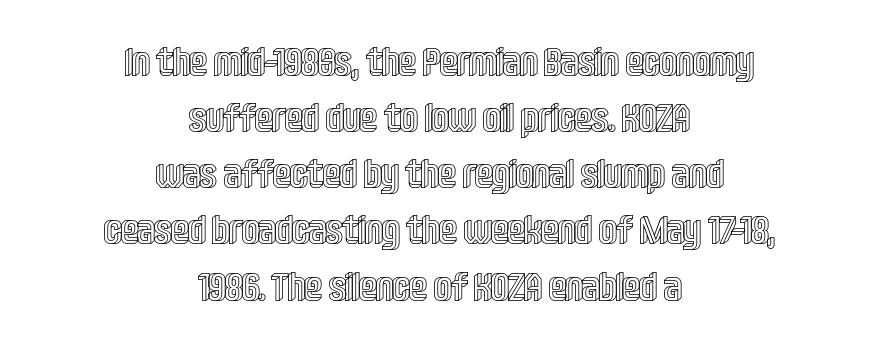
The image shows 39 px condensed type, upright; set centered, normal line spacing (1.44x), normal letter spacing, not underlined; a large x-height.
